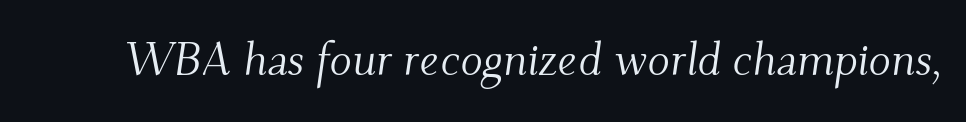
A typesetter would label this face a serif. A typesetter would call this proportional, since set widths differ per character. Looking at the ascenders, they clearly lean. Is the letter spacing exaggerated? No — it looks like the ordinary default.
